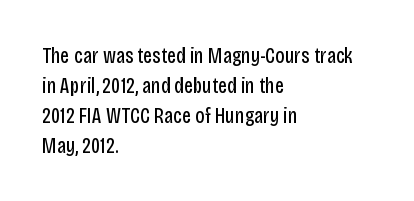
{"italic": "no", "bold": "no", "underline": "no", "align": "left", "line_spacing": "normal", "line_spacing_ratio": 1.36, "letter_spacing": "normal", "letter_spacing_em": 0.0, "glyph_px": 22}
